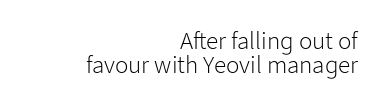
Q: Is the text bold? A: No.
Q: Is the text italic (slanted)? A: No, it is upright.
Q: Is the text underlined? A: No.
Q: How is the paragraph aligned? A: Right-aligned.
Q: Is the spacing between letters normal or unusually wide? A: Normal.
Q: Is the spacing between lines tight, normal or loose? A: Tight.
